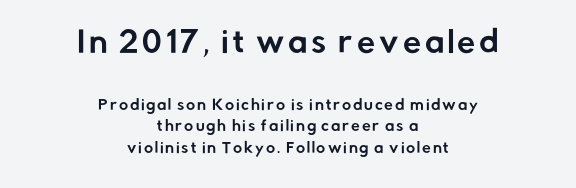
Caption: multi-line text, centered on the measure. These lines sit exactly where default settings would place them. The glyphs are unaccompanied by any horizontal stroke below them. Nothing sits at the stroke ends, so this counts as sans-serif. The composition opens big and finishes small.
